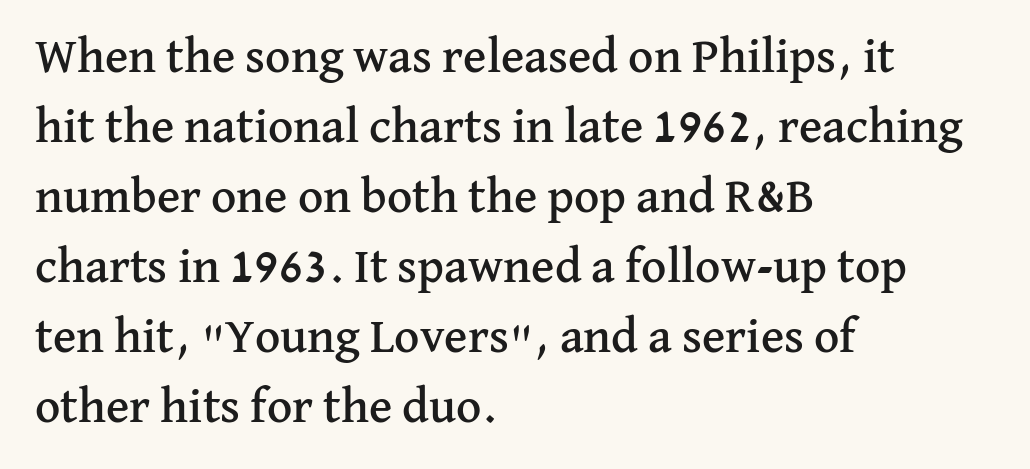
Q: Is the text italic (slanted)? A: No, it is upright.
Q: Is the typeface a serif or a sans-serif typeface? A: Serif.
Q: Is the text underlined? A: No.
Q: How is the paragraph aligned? A: Left-aligned.
Q: Is the spacing between letters normal or unusually wide? A: Normal.
Q: Is the spacing between lines tight, normal or loose? A: Normal.
Q: Width (condensed, normal, or wide)? A: Normal.
Q: Stroke contrast? A: Medium.
Q: x-height? A: Medium.
Q: Monospaced? A: No.
